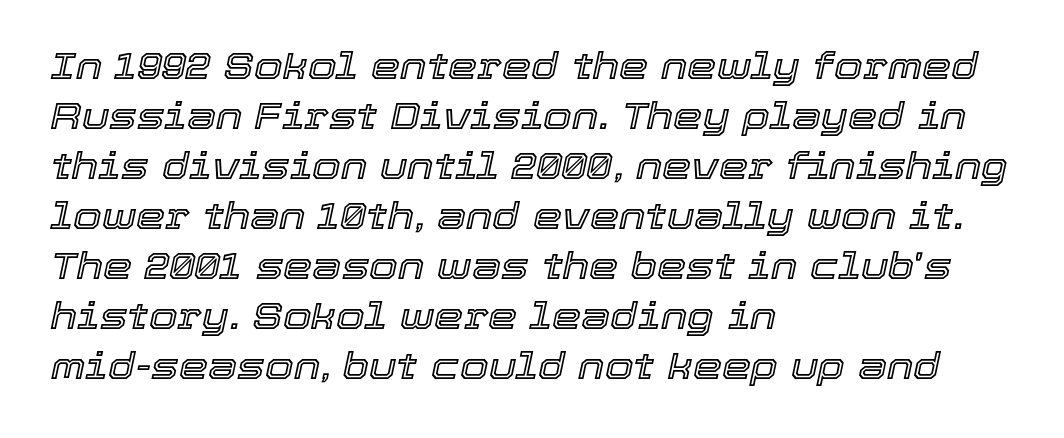
The image shows 37 px text type, italic (leaning right); set left-aligned, normal line spacing (1.35x), normal letter spacing, not underlined; a medium x-height.
